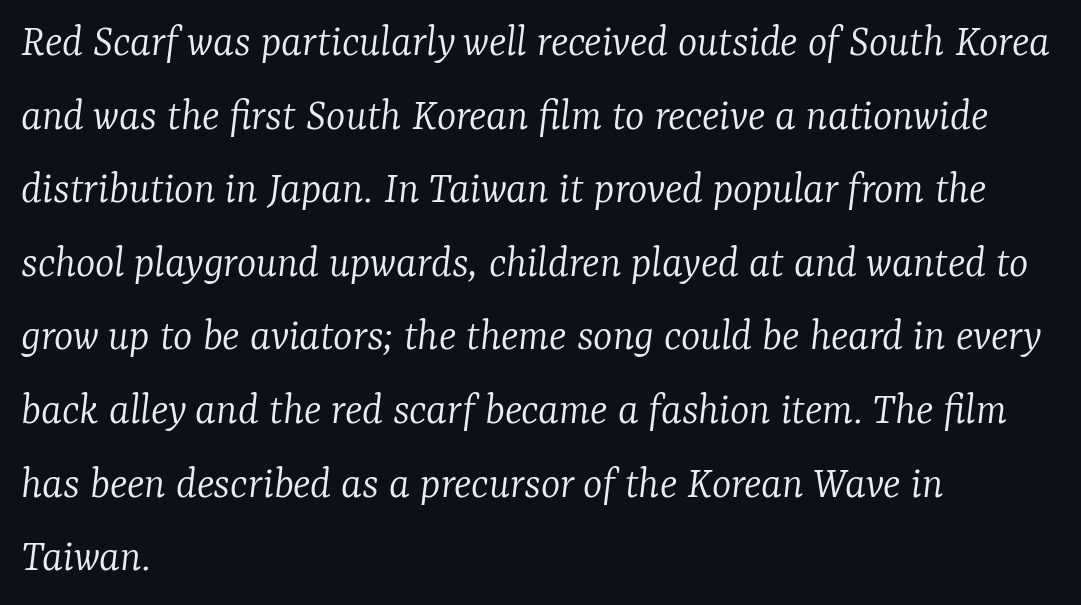
The image shows 46 px light serif type, italic (leaning right); set left-aligned, normal line spacing (1.6x), normal letter spacing, not underlined; low stroke contrast and a medium x-height.
